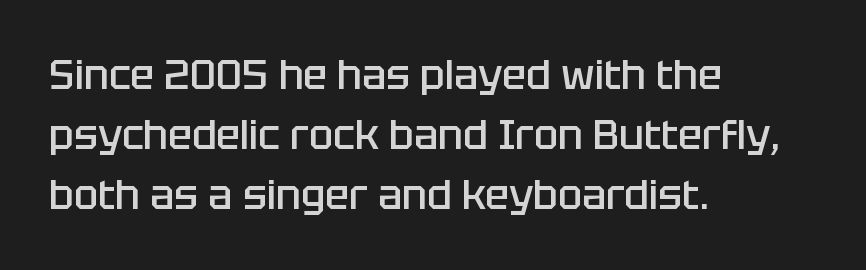
The image shows 40 px semibold sans-serif type, upright; set left-aligned, normal line spacing (1.5x), normal letter spacing, not underlined; low stroke contrast and a large x-height.
